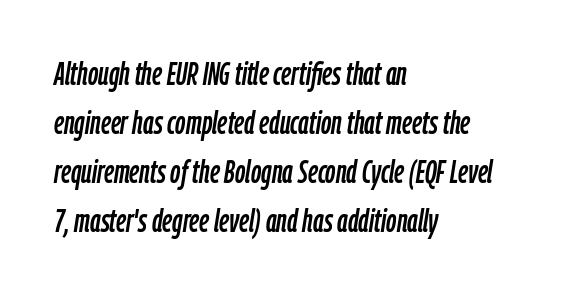
Clear beneath every line of the passage. Tracking here is standard; glyphs follow each other at the usual distance. If you drew a ruler down the left edge, every line would touch it. The whole block is typeset with a tilt. Successive baselines arrive at the customary interval.
